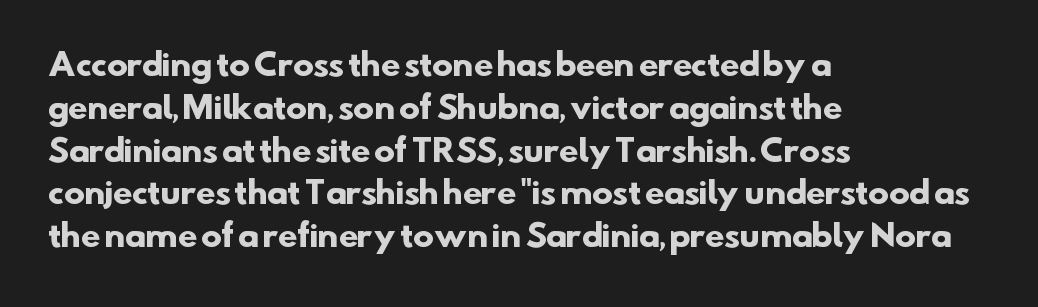
The image shows 31 px heavy sans-serif type; set left-aligned, normal line spacing (1.38x), normal letter spacing, not underlined; low stroke contrast and a small x-height.
